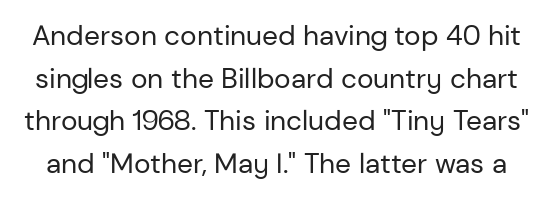
The image shows 28 px regular-weight sans-serif type, upright; set normal line spacing (1.52x), normal letter spacing, not underlined; low stroke contrast and a medium x-height.
